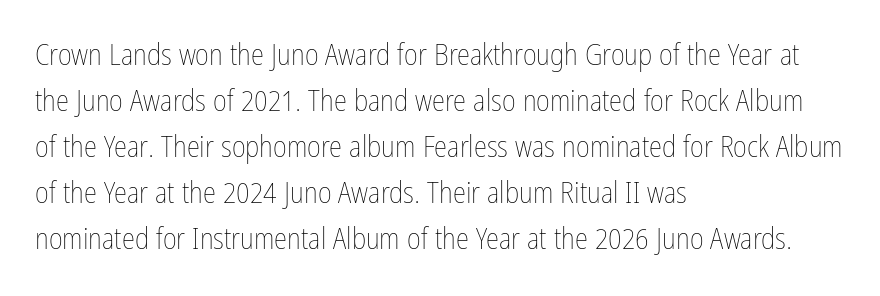
{"italic": "no", "bold": "no", "weight": "thin", "width": "condensed", "stroke_contrast": "low", "x_height": "medium", "monospaced": "no", "underline": "no", "align": "left", "line_spacing": "normal", "line_spacing_ratio": 1.53, "letter_spacing": "normal", "letter_spacing_em": 0.0, "glyph_px": 30}
